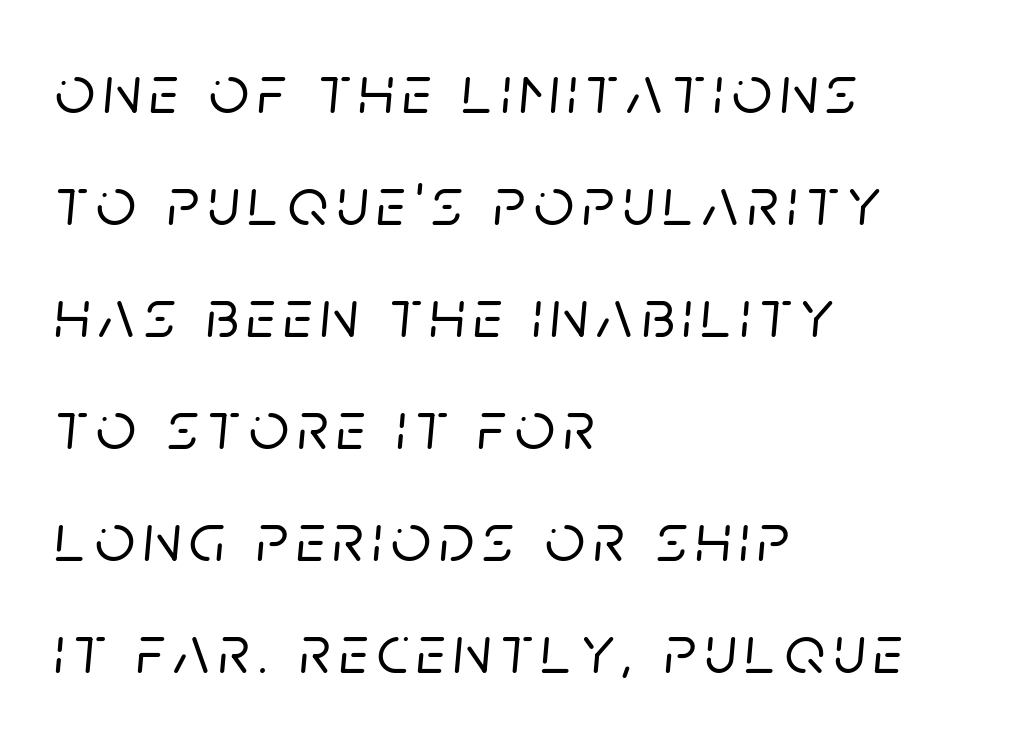
{"italic": "yes", "lean": "right", "slant_degrees": 5, "width": "normal", "stroke_contrast": "low", "x_height": "large", "monospaced": "no", "underline": "no", "align": "left", "line_spacing": "normal", "line_spacing_ratio": 1.6, "glyph_px": 70}
